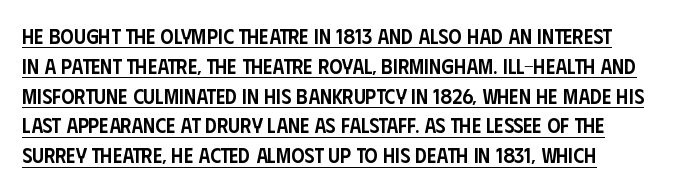
{"italic": "no", "bold": "semi", "underline": "yes", "line_spacing": "normal", "line_spacing_ratio": 1.42, "letter_spacing": "normal", "letter_spacing_em": 0.0, "glyph_px": 21}
